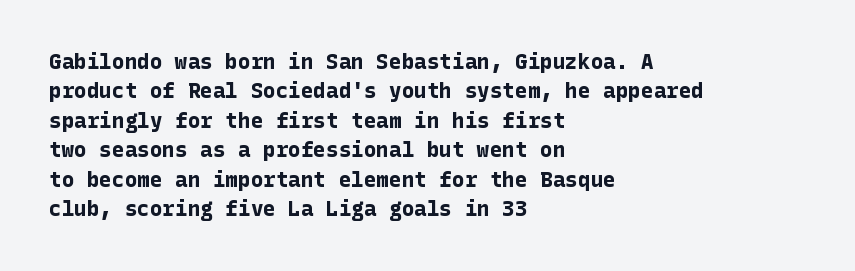
{"italic": "no", "bold": "yes", "underline": "no", "align": "left", "line_spacing": "normal", "line_spacing_ratio": 1.4, "letter_spacing": "normal", "letter_spacing_em": 0.0, "glyph_px": 21}
